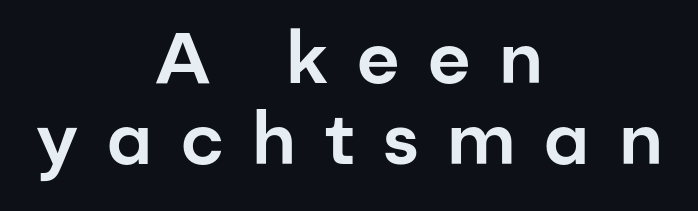
The image shows 72 px sans-serif type, upright; set centered, tight line spacing (1.13x), unusually wide letter spacing (+0.4 em), not underlined; low stroke contrast and a medium x-height.
